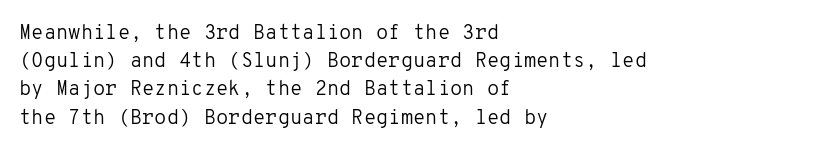
{"italic": "no", "bold": "no", "underline": "no", "align": "left", "line_spacing": "normal", "line_spacing_ratio": 1.41, "letter_spacing": "normal", "letter_spacing_em": 0.0, "glyph_px": 20}
